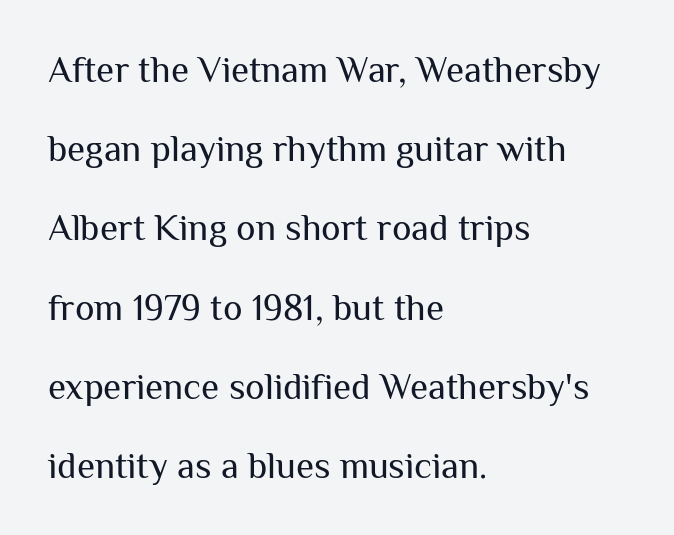
Q: Is the text bold? A: No.
Q: Is the text italic (slanted)? A: No, it is upright.
Q: Is the typeface a serif or a sans-serif typeface? A: Sans-serif.
Q: Is the text underlined? A: No.
Q: How is the paragraph aligned? A: Left-aligned.
Q: Is the spacing between letters normal or unusually wide? A: Normal.
Q: Is the spacing between lines tight, normal or loose? A: Loose.
Q: Width (condensed, normal, or wide)? A: Normal.
Q: Stroke contrast? A: Medium.
Q: x-height? A: Medium.
Q: Monospaced? A: No.
